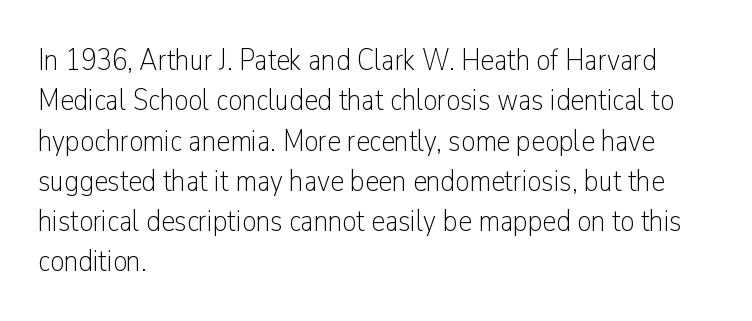
The image shows 31 px light, condensed sans-serif type, upright; set left-aligned, normal line spacing (1.3x), normal letter spacing, not underlined; low stroke contrast and a medium x-height.
